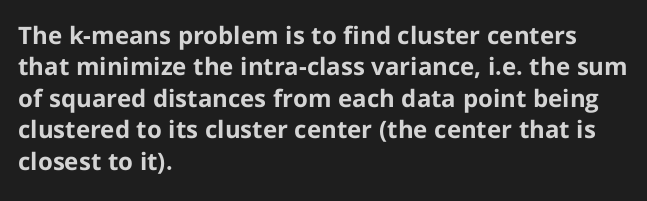
{"italic": "no", "bold": "yes", "underline": "no", "align": "left", "line_spacing": "normal", "line_spacing_ratio": 1.31, "letter_spacing": "normal", "letter_spacing_em": 0.0, "glyph_px": 24}
